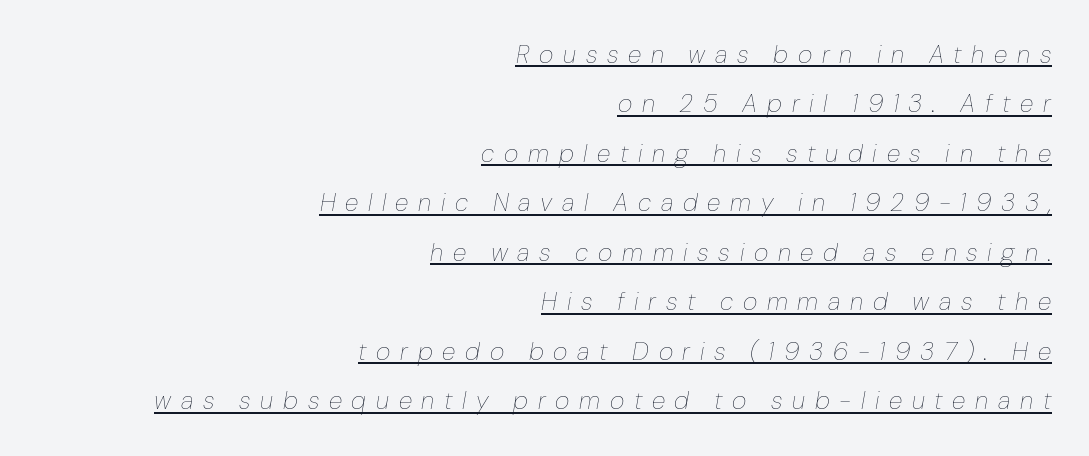
The image shows 25 px text type, italic (leaning right); set right-aligned, loose line spacing (1.98x), unusually wide letter spacing (+0.39 em), underlined.
